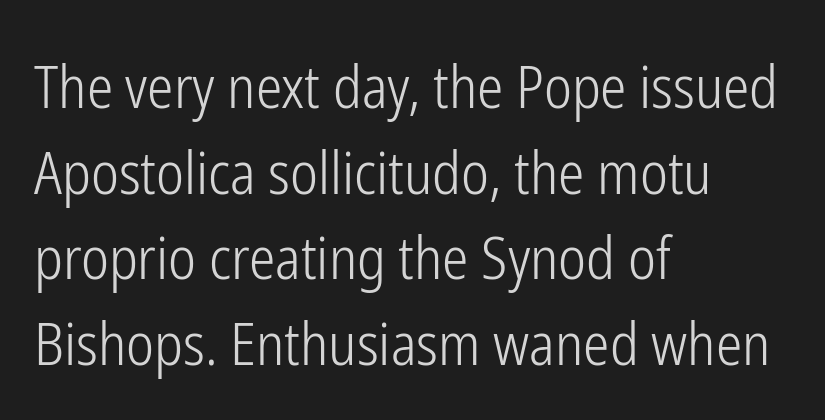
Type without underlining. Italic? Not at all — the glyphs are vertical. Is the type heavy? It reads as light-to-regular instead. Varying glyph widths throughout — classic text-font behaviour. Typeset ragged right — the left edge is the straight one. The leading is moderate, giving the passage an even texture.
